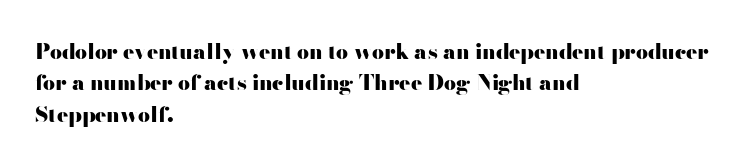
Q: Is the text bold? A: Yes.
Q: Is the text italic (slanted)? A: No, it is upright.
Q: Is the text underlined? A: No.
Q: How is the paragraph aligned? A: Left-aligned.
Q: Is the spacing between letters normal or unusually wide? A: Normal.
Q: Is the spacing between lines tight, normal or loose? A: Normal.
